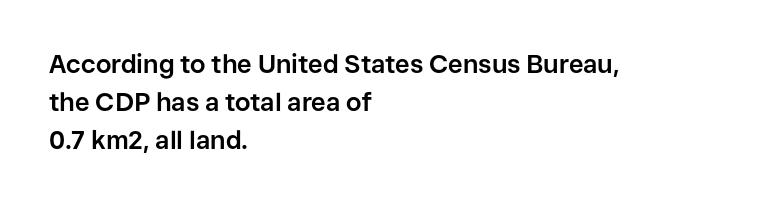
Lines of text with bare space underneath. Quick note: interline space is typical. The line texture is even and compact thanks to regular tracking. The letters stand straight up with perfectly vertical stems. I'd describe the lettering as bold — thick and assertive.
